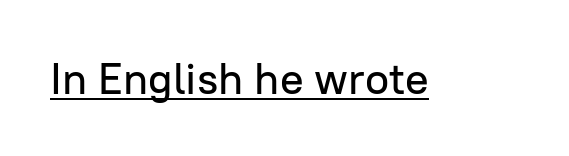
The image shows 44 px sans-serif type, upright; set normal letter spacing, underlined; low stroke contrast and a medium x-height.
